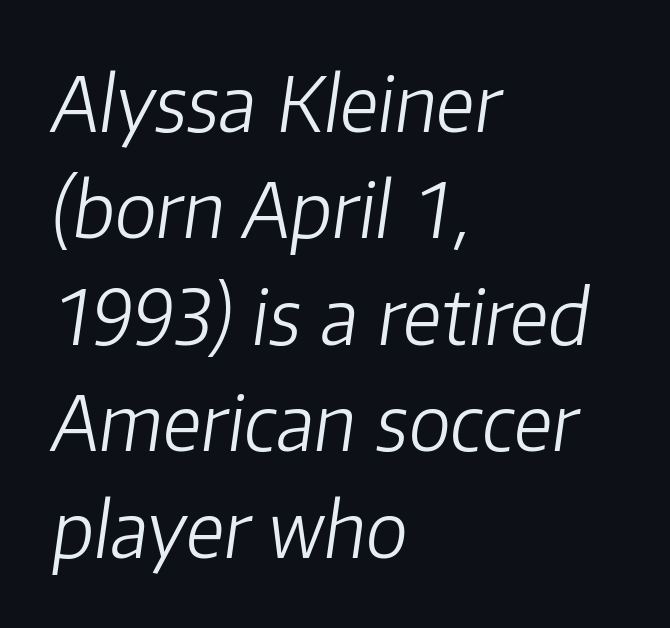
The image shows 76 px light type, italic (leaning right); set left-aligned, normal line spacing (1.4x), normal letter spacing, not underlined; low stroke contrast and a medium x-height.
